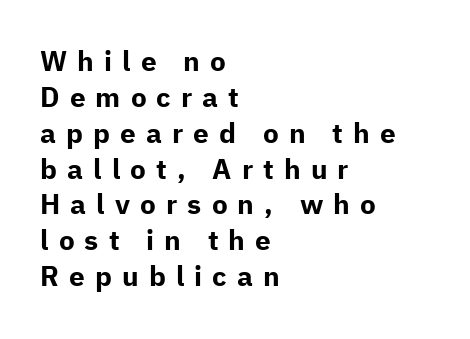
The image shows 28 px bold sans-serif type, upright; set left-aligned, normal line spacing (1.28x), unusually wide letter spacing (+0.36 em), not underlined; low stroke contrast and a medium x-height.
